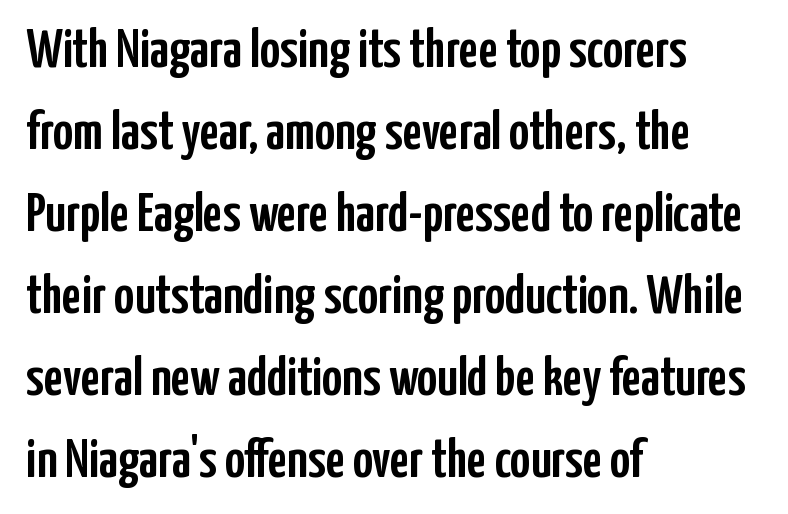
{"serif": "no", "italic": "no", "width": "condensed", "stroke_contrast": "low", "x_height": "medium", "monospaced": "no", "underline": "no", "align": "left", "line_spacing": "normal", "line_spacing_ratio": 1.49, "letter_spacing": "normal", "letter_spacing_em": 0.0, "glyph_px": 55}
